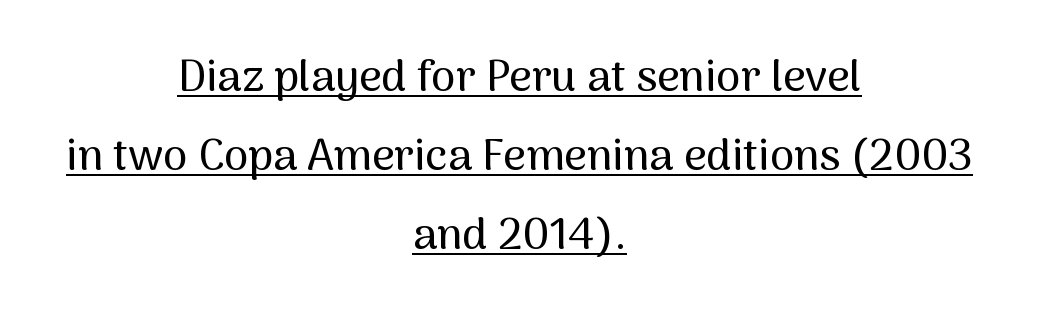
The rendering keeps characters at their native spacing. The rendering positions every line midway between the sides. The glyphs are accompanied by a horizontal stroke just below them. The designer went with a sans here, leaving each stem footless. Each letter keeps its own natural width here, so spacing adapts to shape.
